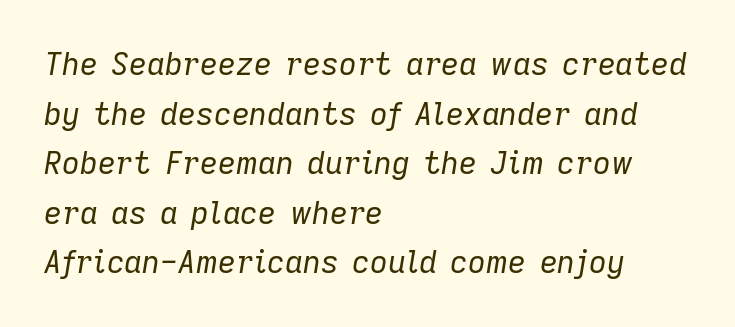
The image shows 31 px regular-weight type, italic (leaning right); set left-aligned, normal line spacing (1.6x), normal letter spacing, not underlined; low stroke contrast and a medium x-height.
